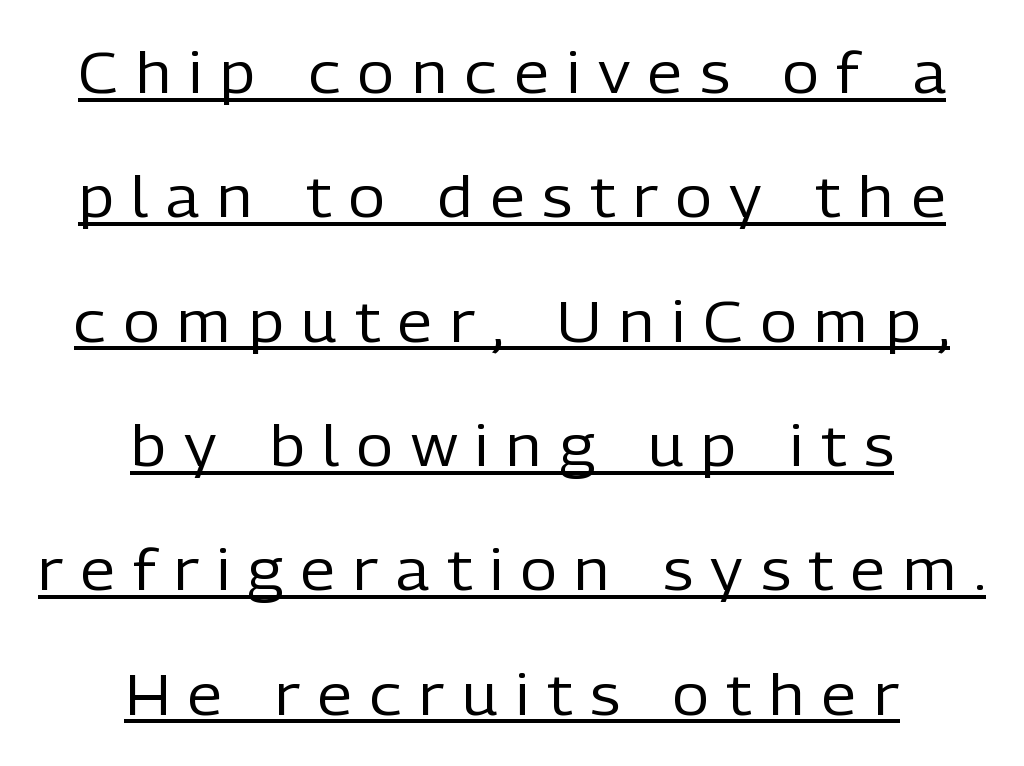
Q: Is the text bold? A: No.
Q: Is the text italic (slanted)? A: No, it is upright.
Q: Is the typeface a serif or a sans-serif typeface? A: Sans-serif.
Q: Is the text underlined? A: Yes.
Q: How is the paragraph aligned? A: Centered.
Q: Is the spacing between letters normal or unusually wide? A: Unusually wide.
Q: Is the spacing between lines tight, normal or loose? A: Loose.
Q: Width (condensed, normal, or wide)? A: Normal.
Q: Stroke contrast? A: Low.
Q: x-height? A: Medium.
Q: Monospaced? A: No.
